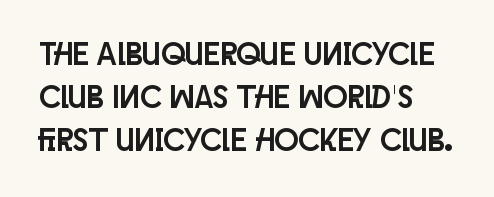
Q: Is the text italic (slanted)? A: No, it is upright.
Q: Is the typeface a serif or a sans-serif typeface? A: Sans-serif.
Q: Is the text underlined? A: No.
Q: How is the paragraph aligned? A: Left-aligned.
Q: Is the spacing between letters normal or unusually wide? A: Normal.
Q: Is the spacing between lines tight, normal or loose? A: Normal.
Q: Width (condensed, normal, or wide)? A: Condensed.
Q: Stroke contrast? A: Low.
Q: x-height? A: Large.
Q: Monospaced? A: No.
